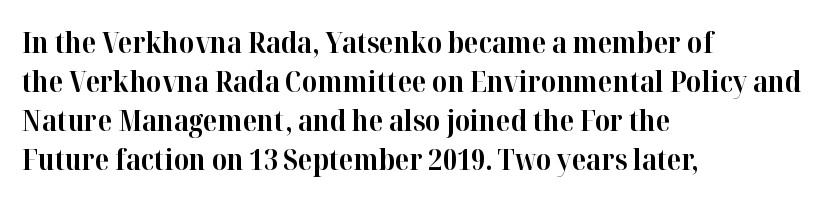
The image shows 29 px bold serif type, upright; set left-aligned, normal line spacing (1.35x), normal letter spacing, not underlined; high stroke contrast and a medium x-height.
